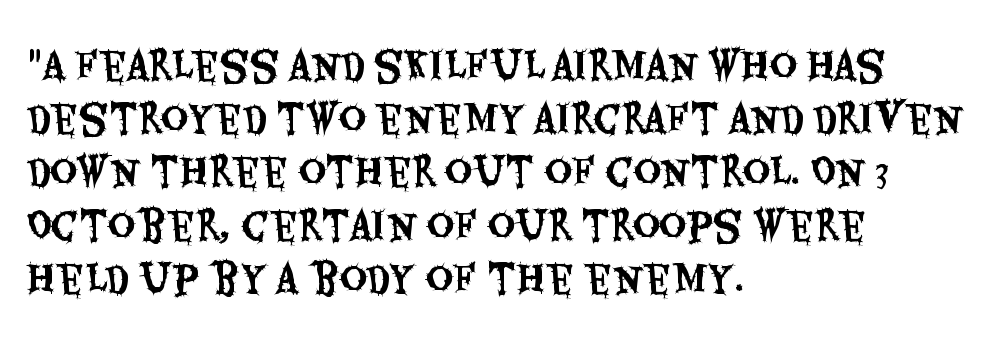
Q: Is the text italic (slanted)? A: No, it is upright.
Q: Is the typeface a serif or a sans-serif typeface? A: Sans-serif.
Q: Is the text underlined? A: No.
Q: How is the paragraph aligned? A: Left-aligned.
Q: Is the spacing between letters normal or unusually wide? A: Normal.
Q: Is the spacing between lines tight, normal or loose? A: Normal.
Q: Width (condensed, normal, or wide)? A: Condensed.
Q: Stroke contrast? A: Medium.
Q: x-height? A: Large.
Q: Monospaced? A: No.
